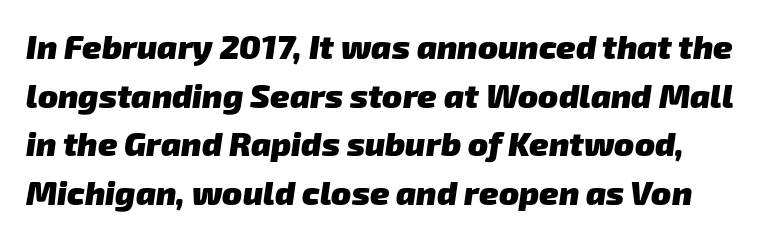
{"serif": "no", "bold": "yes", "weight": "heavy", "width": "normal", "stroke_contrast": "low", "x_height": "medium", "monospaced": "no", "underline": "no", "line_spacing": "normal", "line_spacing_ratio": 1.47, "letter_spacing": "normal", "letter_spacing_em": 0.0, "glyph_px": 33}
